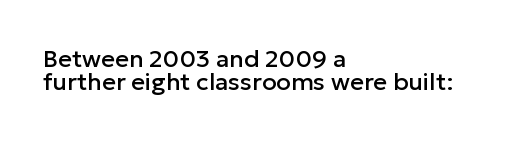
Notice how the passage keeps a crisp vertical edge on the left only. Closely set lines give the paragraph a compact silhouette. Is there any slant? The stems are plumb. What stands out about the letter spacing? Nothing — it is the standard amount. Glance below the letters and you will spot only blank space.
